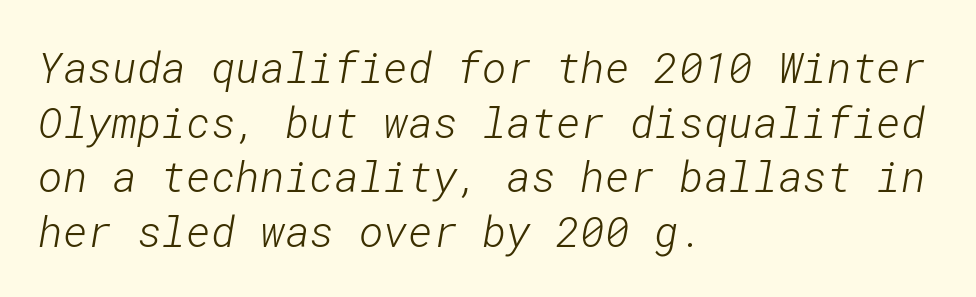
Q: Is the text bold? A: No.
Q: Is the typeface a serif or a sans-serif typeface? A: Sans-serif.
Q: Is the text underlined? A: No.
Q: How is the paragraph aligned? A: Left-aligned.
Q: Is the spacing between letters normal or unusually wide? A: Normal.
Q: Is the spacing between lines tight, normal or loose? A: Normal.
Q: Width (condensed, normal, or wide)? A: Normal.
Q: Stroke contrast? A: Low.
Q: x-height? A: Medium.
